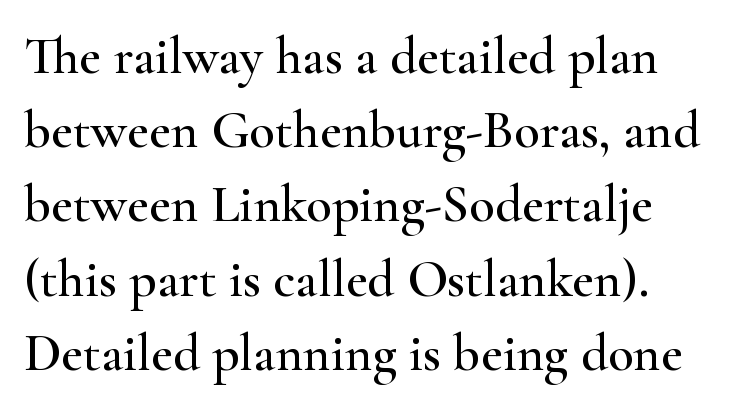
Normally led — the rows are evenly, conventionally spaced. The space beneath each line is pristine and unruled. Type style note: has serifs. In terms of letterspacing, this is plain default setting. The lettering holds an erect, upright posture throughout. A typesetter would call this proportional, since set widths differ per character.
